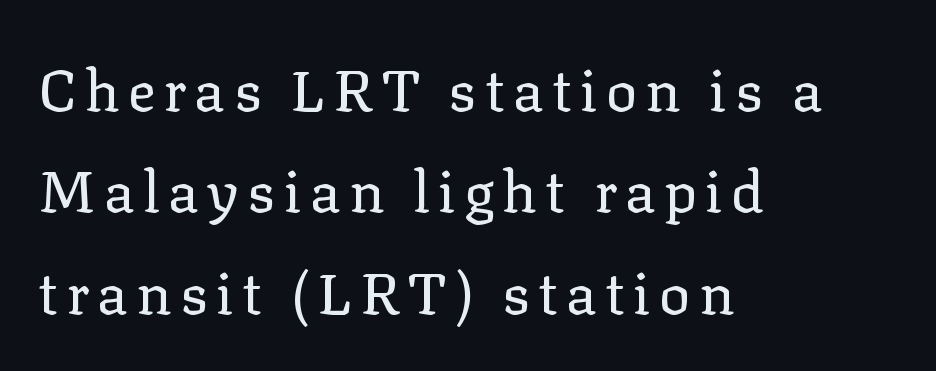
Q: Is the text bold? A: No.
Q: Is the text italic (slanted)? A: No, it is upright.
Q: Is the typeface a serif or a sans-serif typeface? A: Serif.
Q: Is the text underlined? A: No.
Q: How is the paragraph aligned? A: Left-aligned.
Q: Width (condensed, normal, or wide)? A: Normal.
Q: Stroke contrast? A: Low.
Q: x-height? A: Medium.
Q: Monospaced? A: No.
